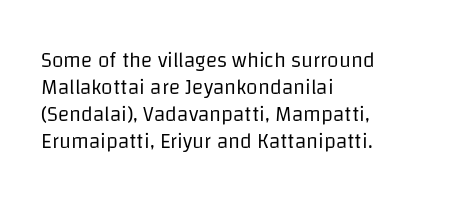
Q: Is the text bold? A: No.
Q: Is the text italic (slanted)? A: No, it is upright.
Q: Is the text underlined? A: No.
Q: How is the paragraph aligned? A: Left-aligned.
Q: Is the spacing between letters normal or unusually wide? A: Normal.
Q: Is the spacing between lines tight, normal or loose? A: Normal.
